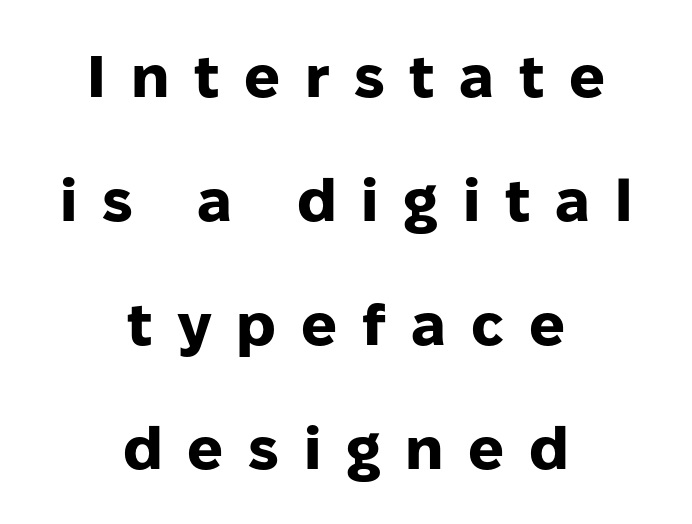
The passage shown is not underscored anywhere. The horizontal fit of the characters is loose and conspicuously gappy. Widely set lines give the paragraph a tall, airy silhouette. Here the designer chose a conventional face with non-uniform glyph widths. To sum up the face: it is a sans, with no serifs. Vertical strokes here are truly vertical.
